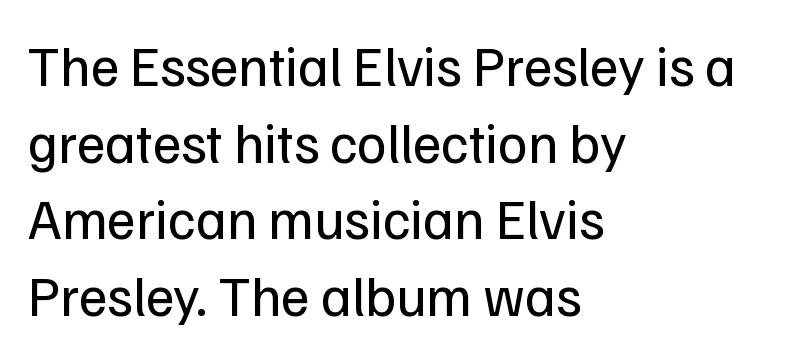
Visually the block forms a straight wall on the left and a jagged coastline on the right. The rendering shows plain stroke endings on the letterforms — a sans-serif design. Every stem runs plumb, perpendicular to the baseline. Whoever set this chose a conventional vertical rhythm. Letters rest on an invisible, unmarked baseline.
